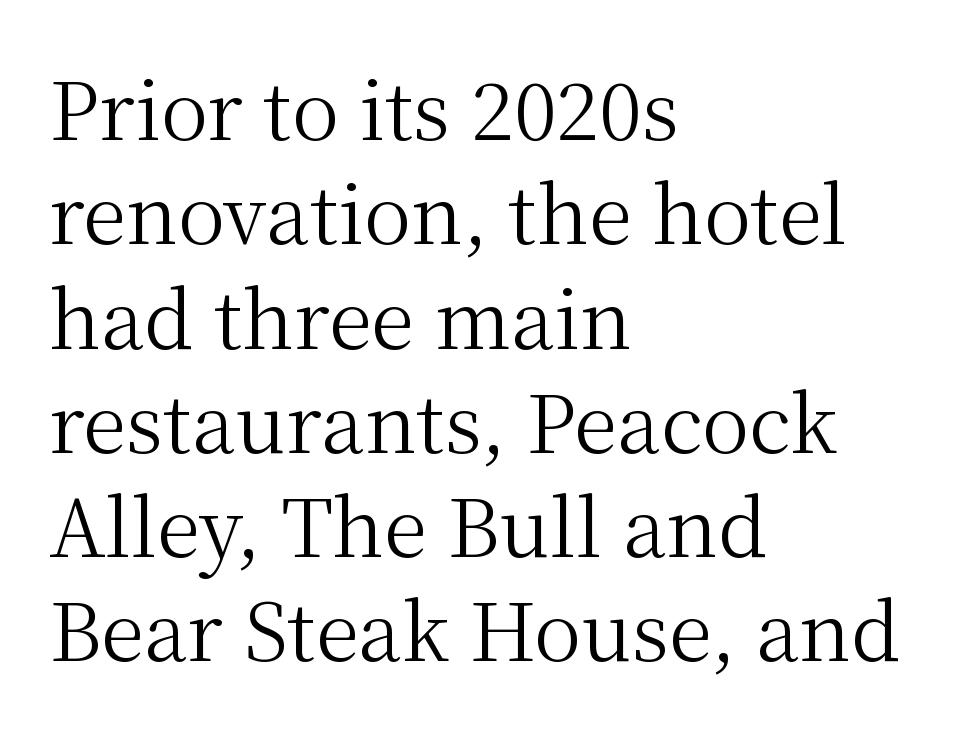
The image shows 79 px regular-weight serif type, upright; set left-aligned, normal line spacing (1.32x), normal letter spacing, not underlined; medium stroke contrast and a medium x-height.
